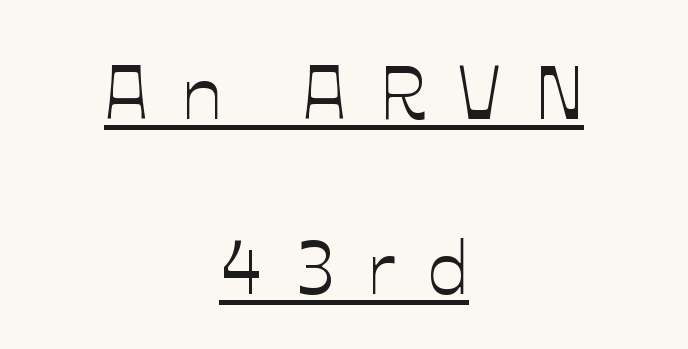
The image shows 75 px text type, upright; set centered, loose line spacing (2.33x), unusually wide letter spacing (+0.42 em), underlined; low stroke contrast and a medium x-height.
